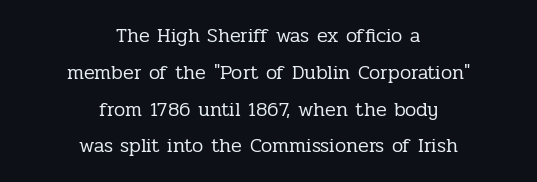
Glyph-to-glyph distance matches everyday printed text. Vertical strokes here are truly vertical. Teacher's note: observe the equal gaps on both sides — that is centered alignment. No extra ink here — the face is not bold. Beneath every word, the page is bare.
